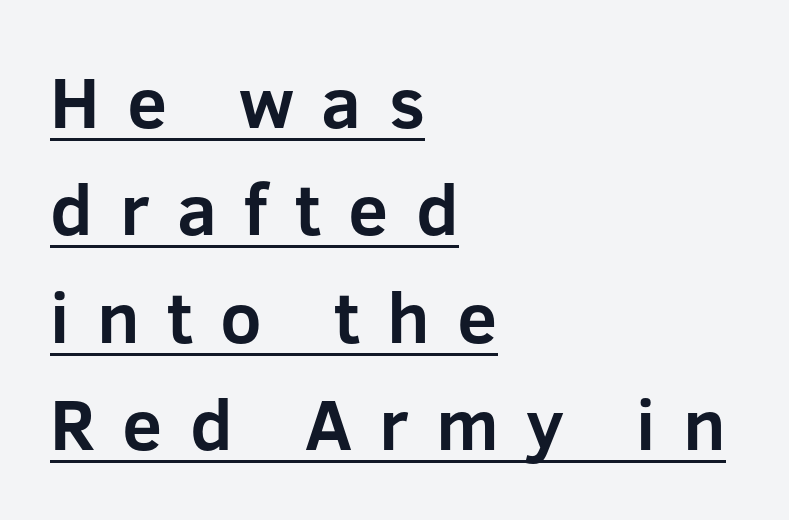
This rendering widens character spacing well past its baseline value. This sample has the flowing, uneven cadence of proportional lettering. Nothing sits at the stroke ends, so this counts as sans-serif. Vertically, the passage feels balanced, rows spaced as you'd expect.
